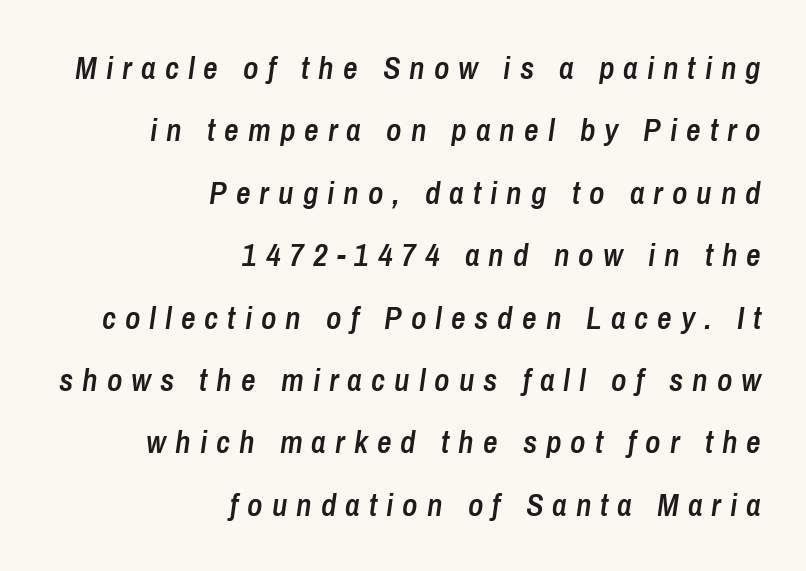
Q: Is the text bold? A: Semi-bold.
Q: Is the text italic (slanted)? A: Yes, it leans right by about 8 degrees.
Q: Is the text underlined? A: No.
Q: How is the paragraph aligned? A: Right-aligned.
Q: Is the spacing between letters normal or unusually wide? A: Unusually wide.
Q: Is the spacing between lines tight, normal or loose? A: Loose.
Q: Width (condensed, normal, or wide)? A: Condensed.
Q: Stroke contrast? A: Low.
Q: x-height? A: Medium.
Q: Monospaced? A: No.
